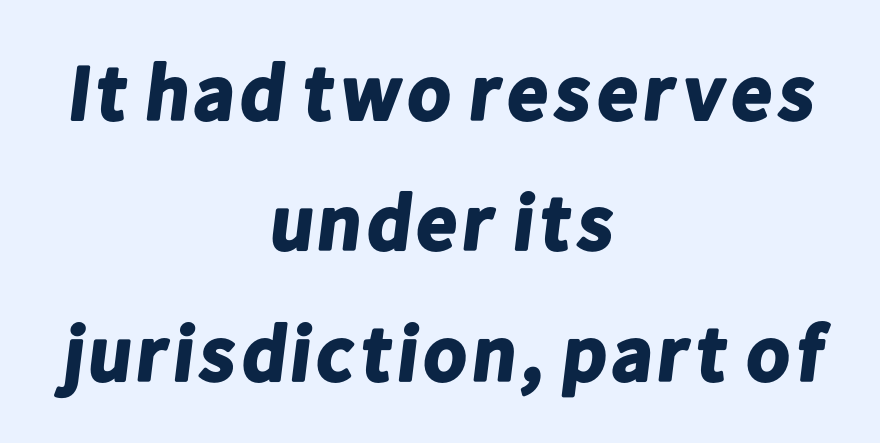
Visually the block forms a symmetrical silhouette, jagged on both flanks. Beneath every word, the page is bare. Observe the ordinary spacing: letters are neighbours, not strangers. Each letter keeps its own natural width here, so spacing adapts to shape. Heavy-handed strokes throughout: this text is bold.
